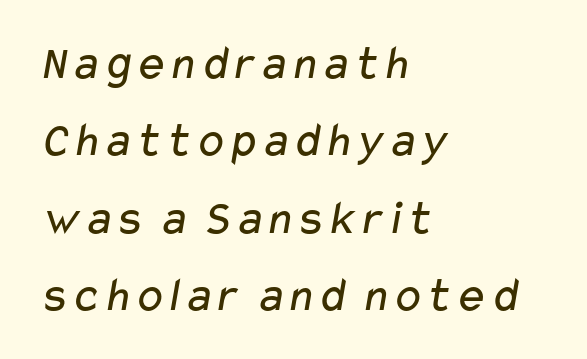
Students, note that the glyphs here touch the page at normal intervals. The characters display no serif detailing; their extremities are plain. Beneath every word, the page is bare. The line-height multiplier appears to be the usual default. Reading down the block, your eye returns to a fixed left position each line.
